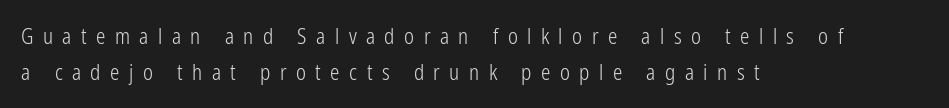
{"italic": "no", "bold": "no", "underline": "no", "align": "left", "line_spacing": "normal", "line_spacing_ratio": 1.7, "letter_spacing": "wide", "letter_spacing_em": 0.45, "glyph_px": 21}
